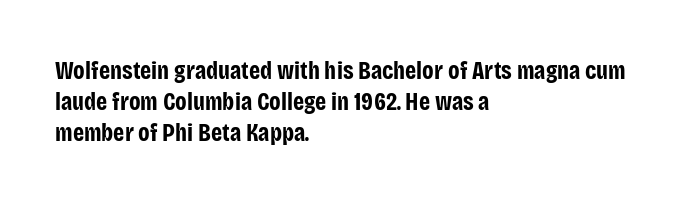
{"italic": "no", "bold": "yes", "underline": "no", "align": "left", "line_spacing_ratio": 1.24, "letter_spacing": "normal", "letter_spacing_em": 0.0, "glyph_px": 25}
